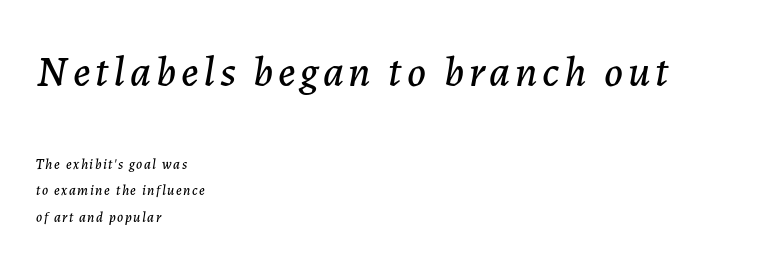
Q: Is the text italic (slanted)? A: Yes, it leans right by about 7 degrees.
Q: Is the text underlined? A: No.
Q: How is the paragraph aligned? A: Left-aligned.
Q: Which block of text is set in a larger size, the first (top) or the second (bottom)? A: The first (top) one.
Q: Width (condensed, normal, or wide)? A: Normal.
Q: Stroke contrast? A: Low.
Q: x-height? A: Medium.
Q: Monospaced? A: No.
